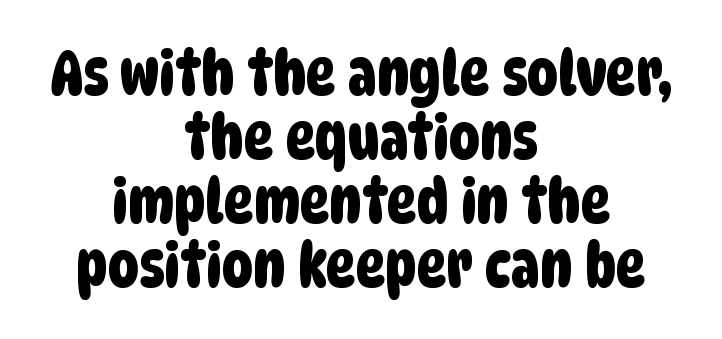
{"serif": "no", "width": "condensed", "stroke_contrast": "low", "x_height": "large", "monospaced": "no", "underline": "no", "align": "center", "line_spacing": "tight", "line_spacing_ratio": 1.03, "letter_spacing": "normal", "letter_spacing_em": 0.0, "glyph_px": 62}
